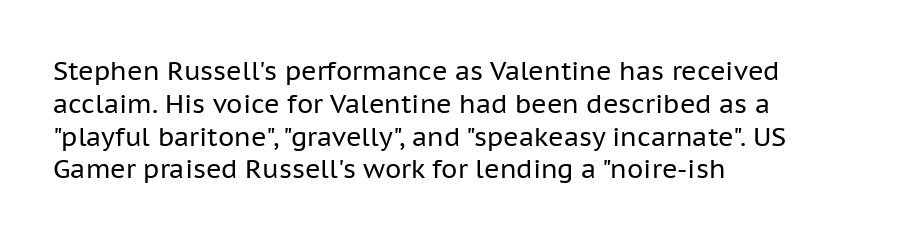
Check the space under the baseline: it is left empty. Posture: upright roman. Is the type heavy? It reads as light-to-regular instead. One-word summary of the alignment: left. The line-height multiplier appears to be the usual default.
